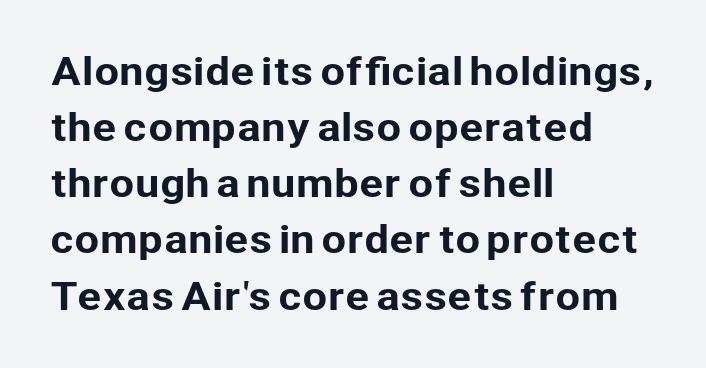
Q: Is the text italic (slanted)? A: No, it is upright.
Q: Is the typeface a serif or a sans-serif typeface? A: Sans-serif.
Q: Is the text underlined? A: No.
Q: How is the paragraph aligned? A: Left-aligned.
Q: Is the spacing between letters normal or unusually wide? A: Normal.
Q: Is the spacing between lines tight, normal or loose? A: Normal.
Q: Width (condensed, normal, or wide)? A: Normal.
Q: Stroke contrast? A: Low.
Q: x-height? A: Medium.
Q: Monospaced? A: No.
